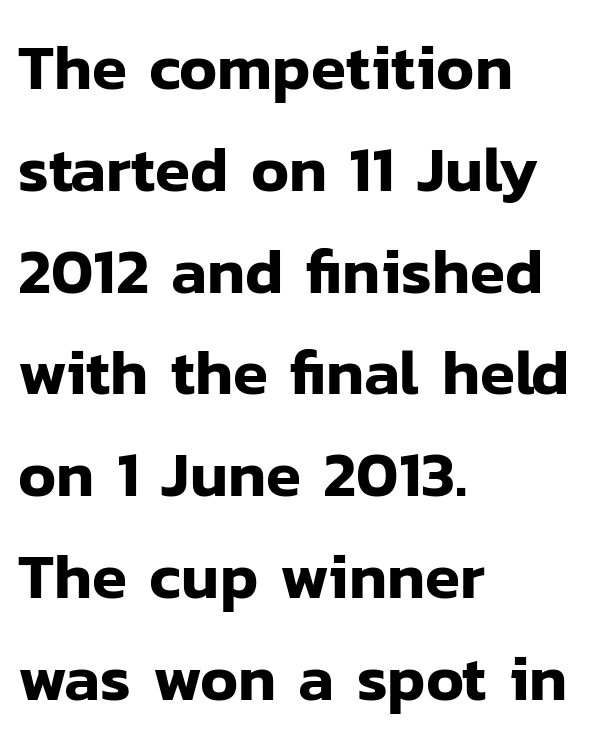
The image shows 64 px sans-serif type, upright; set left-aligned, normal line spacing (1.59x), normal letter spacing, not underlined; low stroke contrast and a medium x-height.
